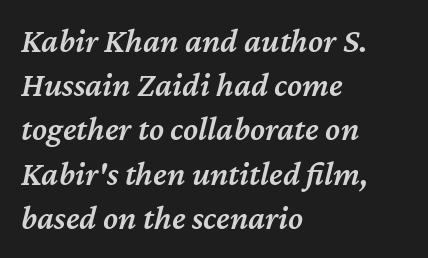
Q: Is the text bold? A: Semi-bold.
Q: Is the text italic (slanted)? A: Yes, it leans right by about 12 degrees.
Q: Is the text underlined? A: No.
Q: How is the paragraph aligned? A: Left-aligned.
Q: Is the spacing between letters normal or unusually wide? A: Normal.
Q: Is the spacing between lines tight, normal or loose? A: Normal.
Q: Width (condensed, normal, or wide)? A: Normal.
Q: Stroke contrast? A: Medium.
Q: x-height? A: Medium.
Q: Monospaced? A: No.
